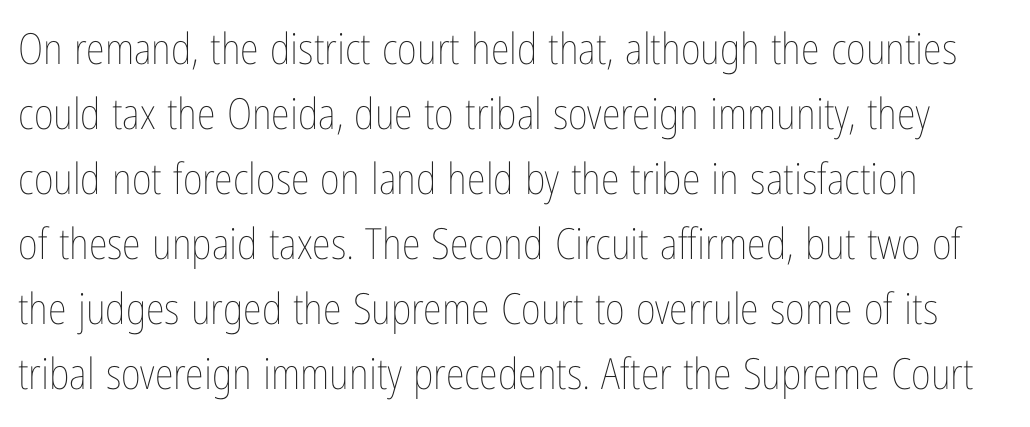
Q: Is the text bold? A: No.
Q: Is the text italic (slanted)? A: No, it is upright.
Q: Is the text underlined? A: No.
Q: Is the spacing between letters normal or unusually wide? A: Normal.
Q: Is the spacing between lines tight, normal or loose? A: Normal.
Q: Width (condensed, normal, or wide)? A: Condensed.
Q: Stroke contrast? A: Low.
Q: x-height? A: Medium.
Q: Monospaced? A: No.
